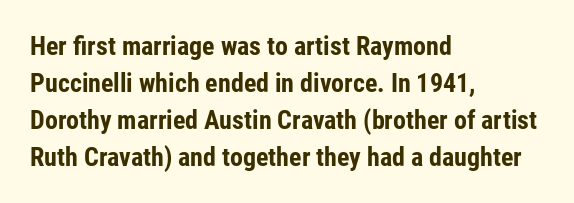
These words are printed bold, with thick strokes throughout. Between one letter and the next there's only the usual sliver of space. The letters stand straight up with perfectly vertical stems. The rendering anchors every line to the left-hand side. The leading is moderate, giving the passage an even texture.
